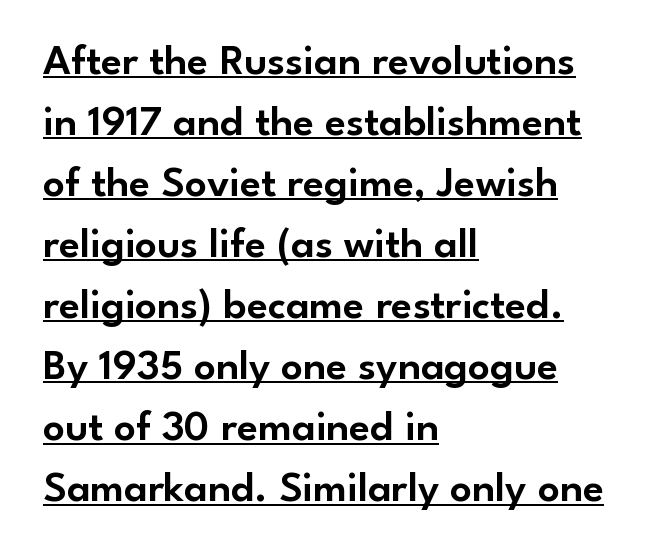
The image shows 43 px sans-serif type, upright; set left-aligned, normal line spacing (1.42x), normal letter spacing, underlined; low stroke contrast and a small x-height.
